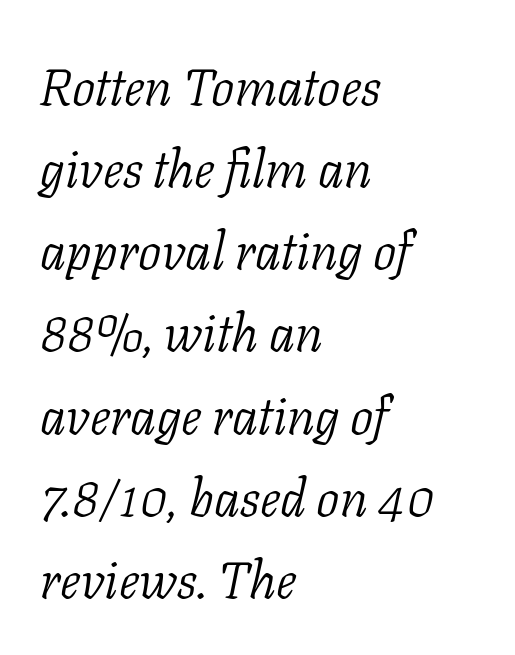
{"serif": "yes", "italic": "yes", "lean": "right", "slant_degrees": 11, "bold": "no", "weight": "light", "width": "normal", "stroke_contrast": "low", "x_height": "medium", "monospaced": "no", "underline": "no", "align": "left", "line_spacing": "normal", "line_spacing_ratio": 1.58, "letter_spacing": "normal", "letter_spacing_em": 0.0, "glyph_px": 52}
